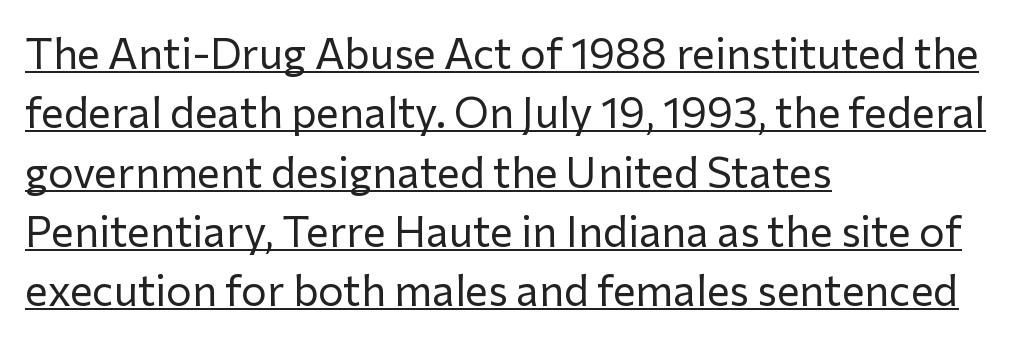
Q: Is the text bold? A: No.
Q: Is the text italic (slanted)? A: No, it is upright.
Q: Is the typeface a serif or a sans-serif typeface? A: Sans-serif.
Q: Is the text underlined? A: Yes.
Q: How is the paragraph aligned? A: Left-aligned.
Q: Is the spacing between letters normal or unusually wide? A: Normal.
Q: Is the spacing between lines tight, normal or loose? A: Normal.
Q: Width (condensed, normal, or wide)? A: Normal.
Q: Stroke contrast? A: Low.
Q: x-height? A: Medium.
Q: Monospaced? A: No.
